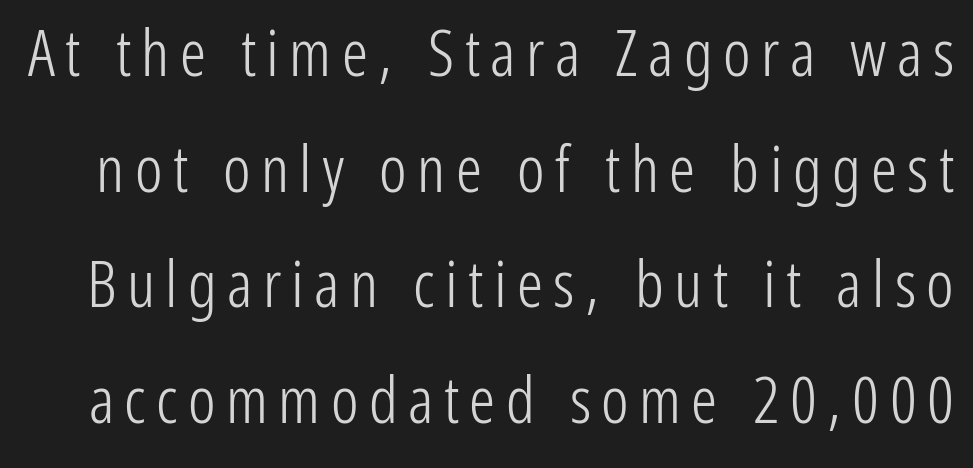
The image shows 65 px light, condensed sans-serif type, upright; set line spacing 1.78x, not underlined; low stroke contrast and a medium x-height.
